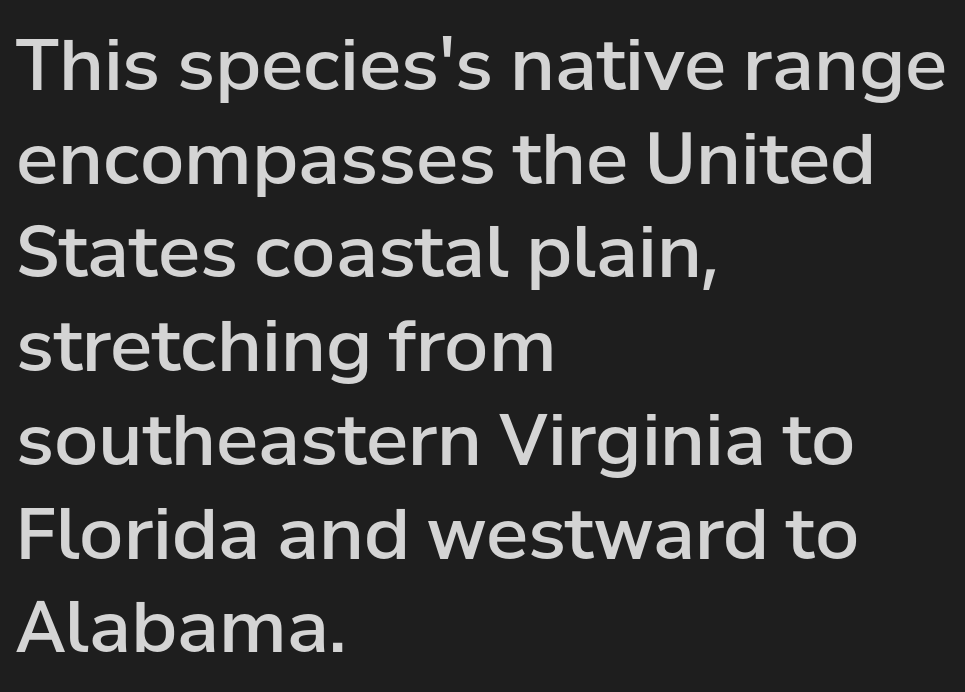
The image shows 71 px semibold sans-serif type, upright; set left-aligned, normal line spacing (1.32x), normal letter spacing, not underlined; low stroke contrast and a medium x-height.
